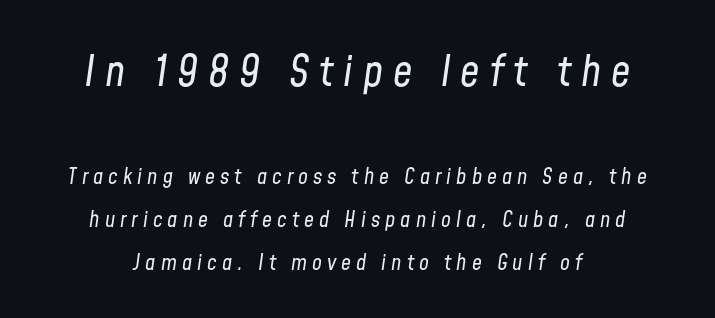
{"italic": "yes", "lean": "right", "slant_degrees": 8, "bold": "no", "weight": "regular", "width": "condensed", "stroke_contrast": "low", "x_height": "medium", "monospaced": "no", "underline": "no", "line_spacing": "loose", "line_spacing_ratio": 1.96, "letter_spacing": "wide", "letter_spacing_em": 0.23, "larger_block": "first", "size_ratio": 1.95, "glyph_px": 43}
